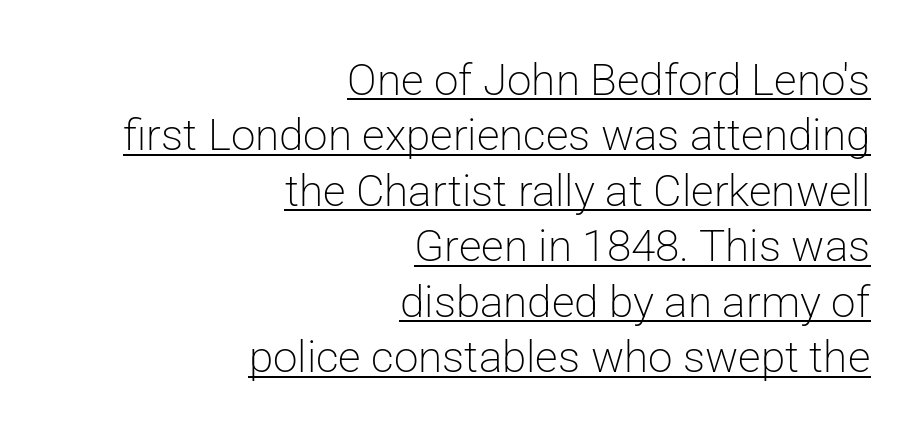
The image shows 44 px light sans-serif type, upright; set right-aligned, normal line spacing (1.26x), normal letter spacing, underlined; low stroke contrast and a medium x-height.
